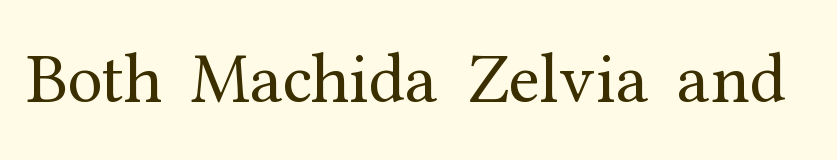
The image shows 71 px regular-weight serif type, upright; set normal letter spacing, not underlined; medium stroke contrast and a medium x-height.
